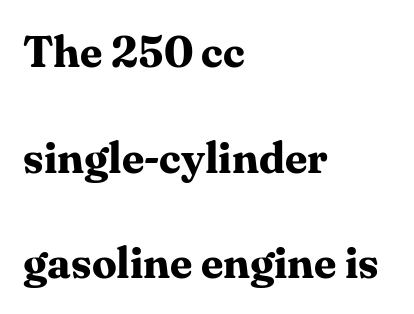
Does the leading feel generous? Absolutely, it's lavish. Decoration check: the copy has no underline. Pretty heavy lettering here — definitely bold. No italicization has been applied; the sample stays upright. This rendering uses left alignment, leaving the right contour irregular.
